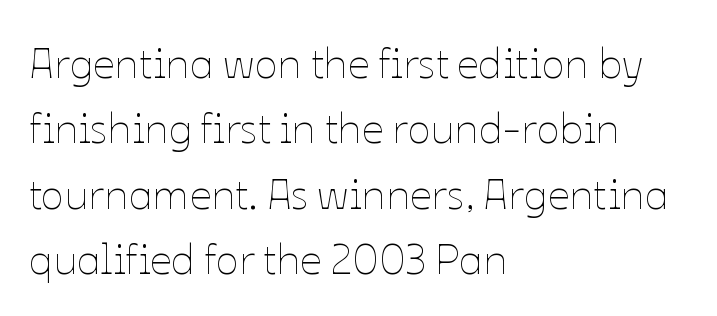
The image shows 43 px thin type, upright; set left-aligned, normal line spacing (1.52x), normal letter spacing, not underlined; low stroke contrast and a medium x-height.
